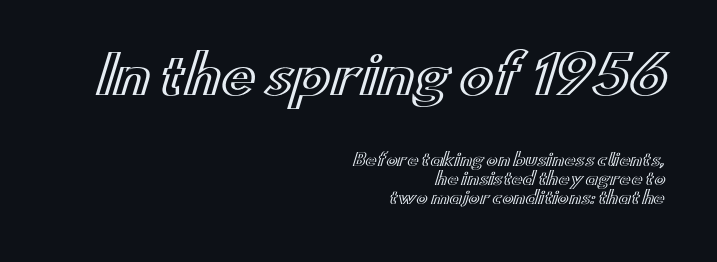
The image shows 52 px wide type; set right-aligned, tight line spacing (1.11x), normal letter spacing, not underlined; the first (top) block is 3.06x larger; a small x-height.
